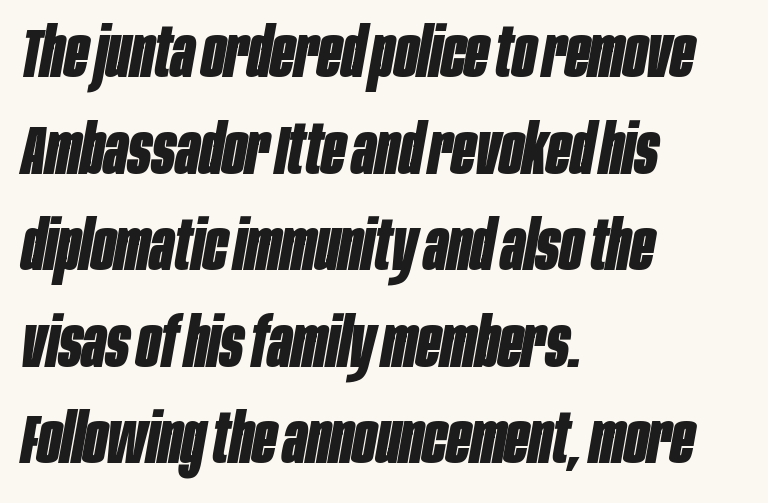
{"italic": "yes", "lean": "right", "slant_degrees": 10, "bold": "yes", "weight": "bold", "width": "condensed", "stroke_contrast": "low", "x_height": "large", "monospaced": "no", "underline": "no", "align": "left", "line_spacing": "normal", "line_spacing_ratio": 1.4, "letter_spacing": "normal", "letter_spacing_em": 0.0, "glyph_px": 69}
